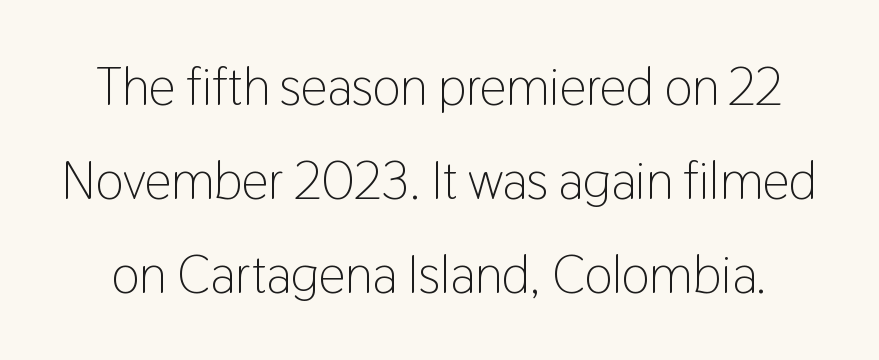
Underline: absent. Short note: letters normally spaced. Character widths vary here, with narrow letters taking less room than wide ones. Stems here are at most as thick as an everyday book face. Grotesque or geometric, the face here clearly has no serifs. Nope, not italic — everything's standing straight.
